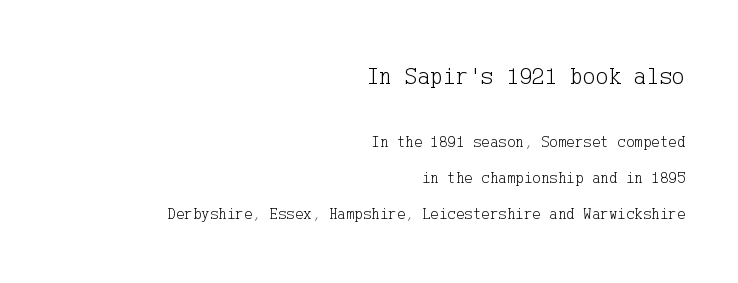
The image shows 24 px text type, upright; set right-aligned, loose line spacing (2.25x), normal letter spacing, not underlined; the first (top) block is 1.5x larger.
